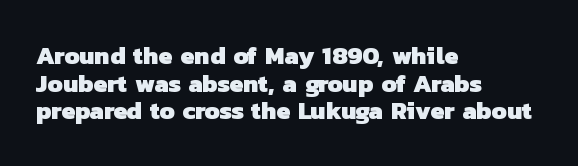
You'd pick this weight for a headline — it's a proper bold. Quick note: underline off. How would I describe the line gaps? Narrow and economical. Compared with typical body copy, the letter spacing here is the same. In CSS terms this would be text-align: left.
